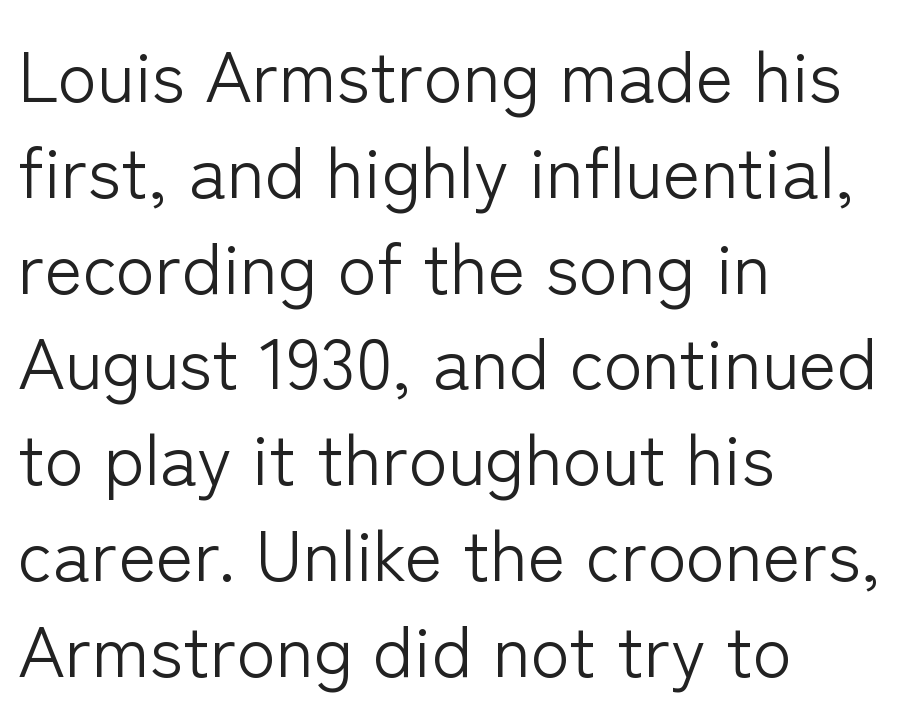
Observe the absence of serifs on each vertical stroke in this sample. The lettering stays uniformly vertical, giving the passage a roman look. Nobody drew a line under any word here. Whoever set this chose a conventional vertical rhythm. Does the copy run flush right? No — it runs flush left. Think standard paragraph weight, or any step lighter than that.
